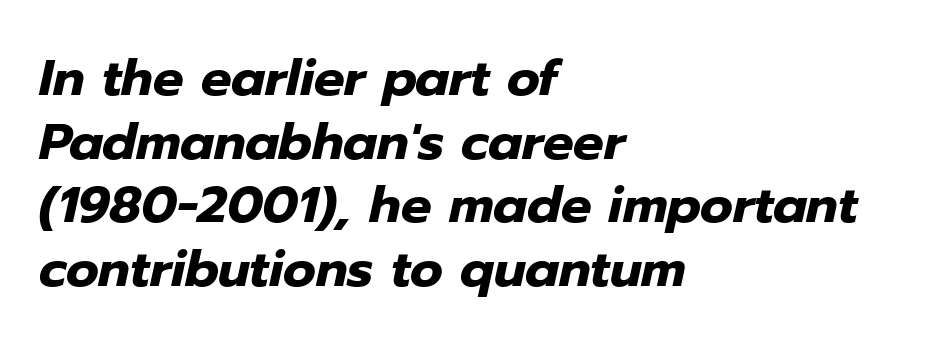
Q: Is the text bold? A: Yes.
Q: Is the text italic (slanted)? A: Yes, it leans right by about 12 degrees.
Q: Is the text underlined? A: No.
Q: How is the paragraph aligned? A: Left-aligned.
Q: Is the spacing between letters normal or unusually wide? A: Normal.
Q: Is the spacing between lines tight, normal or loose? A: Normal.
Q: Width (condensed, normal, or wide)? A: Normal.
Q: Stroke contrast? A: Low.
Q: x-height? A: Medium.
Q: Monospaced? A: No.
